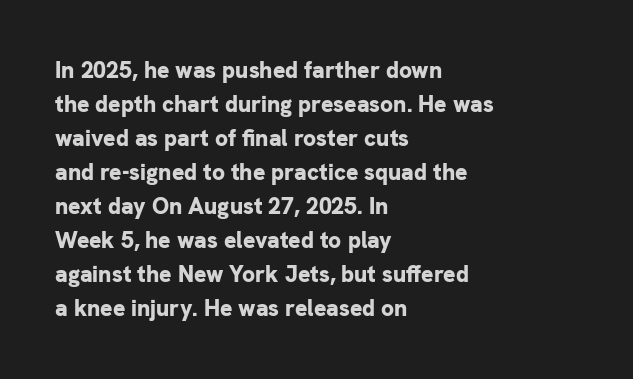
The image shows 23 px bold type, upright; set left-aligned, normal line spacing (1.48x), normal letter spacing, not underlined.
